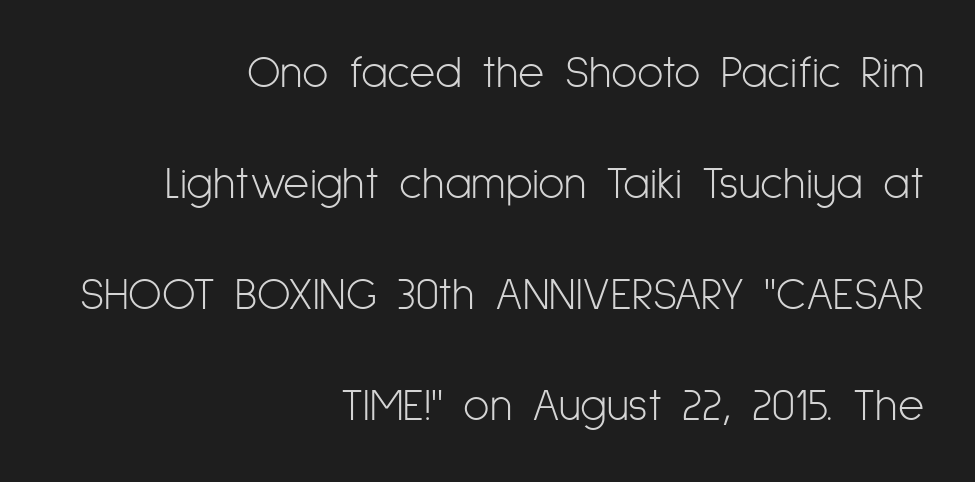
{"serif": "no", "italic": "no", "bold": "no", "weight": "light", "width": "condensed", "stroke_contrast": "low", "x_height": "medium", "monospaced": "no", "underline": "no", "align": "right", "line_spacing": "loose", "line_spacing_ratio": 2.47, "letter_spacing": "normal", "letter_spacing_em": 0.0, "glyph_px": 45}
